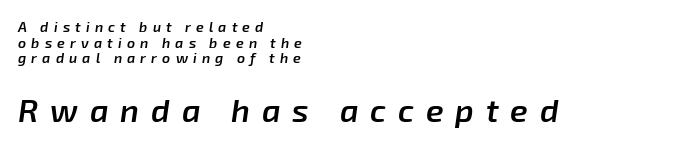
{"italic": "yes", "lean": "right", "slant_degrees": 8, "bold": "semi", "weight": "semibold", "width": "normal", "stroke_contrast": "low", "x_height": "medium", "monospaced": "no", "underline": "no", "align": "left", "line_spacing": "tight", "line_spacing_ratio": 1.11, "letter_spacing": "wide", "letter_spacing_em": 0.37, "larger_block": "second", "size_ratio": 2.29, "glyph_px": 32}
